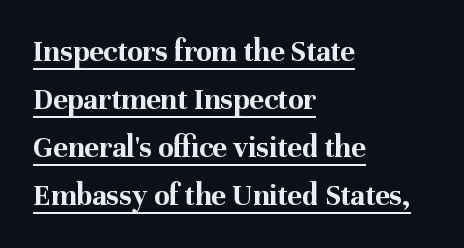
Q: Is the text bold? A: Yes.
Q: Is the text italic (slanted)? A: No, it is upright.
Q: Is the typeface a serif or a sans-serif typeface? A: Serif.
Q: Is the text underlined? A: Yes.
Q: How is the paragraph aligned? A: Left-aligned.
Q: Is the spacing between letters normal or unusually wide? A: Normal.
Q: Is the spacing between lines tight, normal or loose? A: Normal.
Q: Width (condensed, normal, or wide)? A: Normal.
Q: Stroke contrast? A: Medium.
Q: x-height? A: Medium.
Q: Monospaced? A: No.
